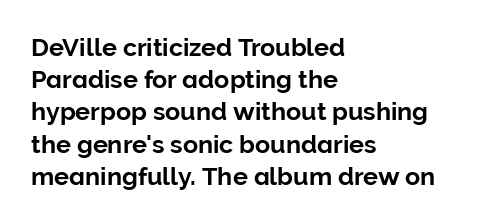
{"italic": "no", "underline": "no", "align": "left", "line_spacing": "normal", "line_spacing_ratio": 1.29, "letter_spacing": "normal", "letter_spacing_em": 0.0, "glyph_px": 25}
